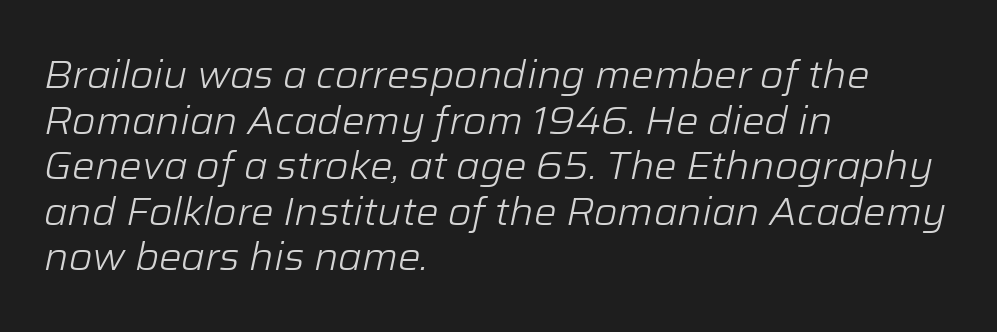
The text carries the slant typical of an italic or oblique font. The passage shown has conventional tracking throughout. The baseline area is clear. Note the varied advance widths — an 'i' is clearly narrower than an 'm'. The font sits on the lighter half of the weight spectrum, regular included.
